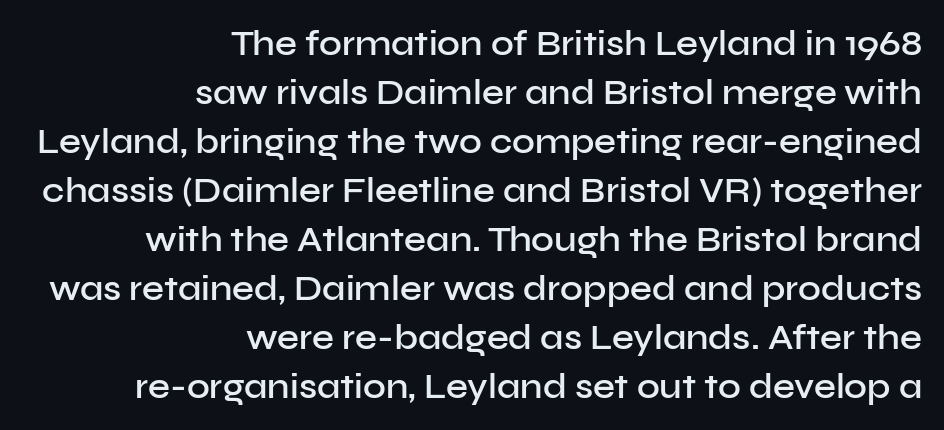
The image shows 35 px semibold sans-serif type, upright; set right-aligned, normal line spacing (1.4x), normal letter spacing, not underlined; low stroke contrast and a medium x-height.
